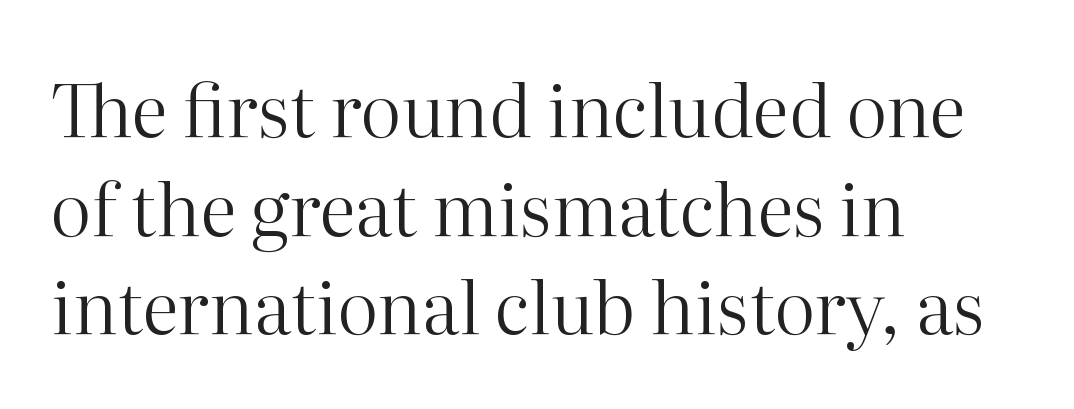
The image shows 73 px regular-weight serif type, upright; set left-aligned, normal line spacing (1.35x), normal letter spacing, not underlined; high stroke contrast and a medium x-height.
